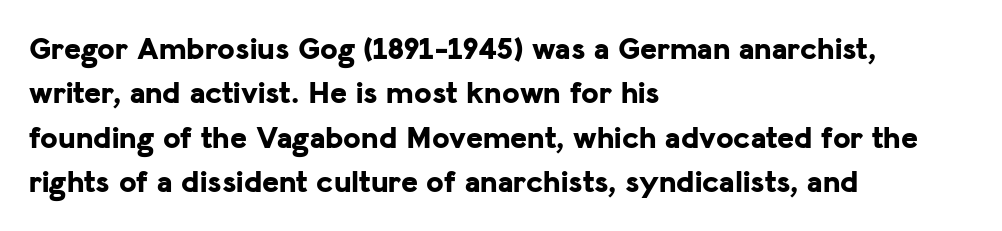
The image shows 32 px bold sans-serif type, upright; set left-aligned, normal line spacing (1.39x), normal letter spacing, not underlined; low stroke contrast and a medium x-height.
